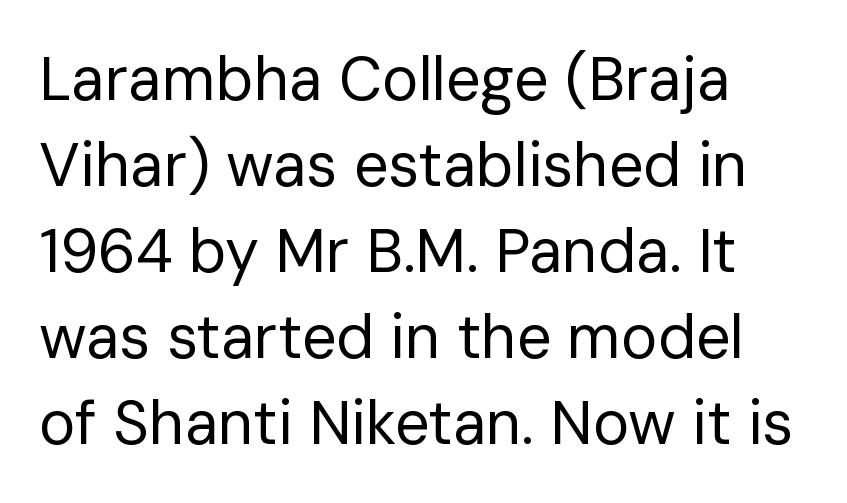
{"serif": "no", "italic": "no", "bold": "no", "weight": "regular", "width": "normal", "stroke_contrast": "low", "x_height": "medium", "monospaced": "no", "underline": "no", "align": "left", "line_spacing": "normal", "line_spacing_ratio": 1.41, "letter_spacing": "normal", "letter_spacing_em": 0.0, "glyph_px": 61}
